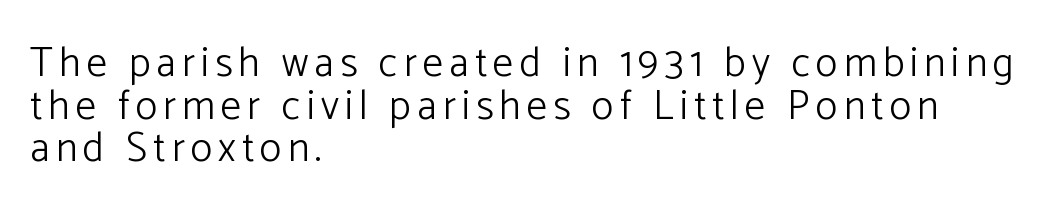
The image shows 41 px light sans-serif type, upright; set left-aligned, tight line spacing (1.04x), not underlined; low stroke contrast and a medium x-height.
